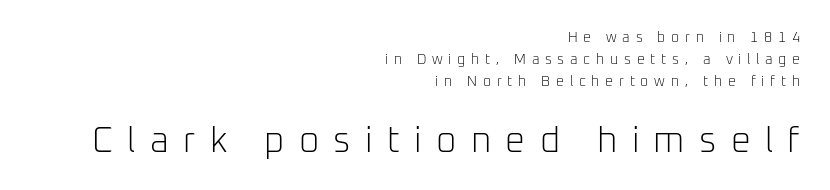
No italicization has been applied; the sample stays upright. Students, observe: this is what conventionally led text looks like. The words here are not underlined. The paragraph has a hard right edge and a soft left edge.
